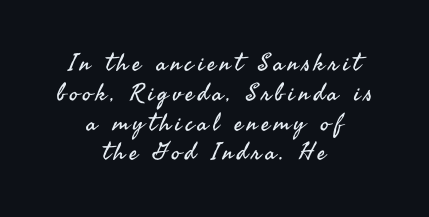
Q: Is the text bold? A: No.
Q: Is the text italic (slanted)? A: Yes.
Q: Is the text underlined? A: No.
Q: How is the paragraph aligned? A: Centered.
